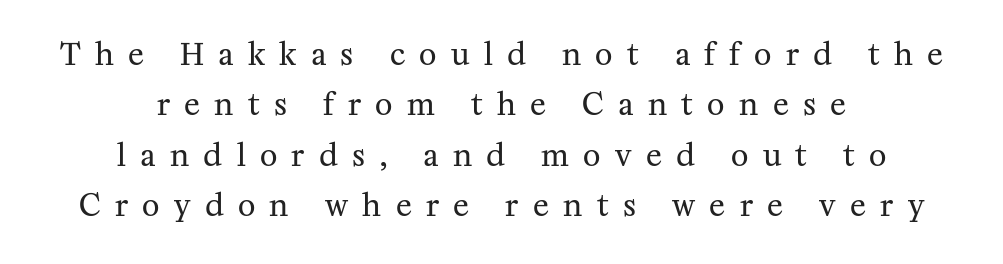
Q: Is the text bold? A: No.
Q: Is the text italic (slanted)? A: No, it is upright.
Q: Is the typeface a serif or a sans-serif typeface? A: Serif.
Q: Is the text underlined? A: No.
Q: How is the paragraph aligned? A: Centered.
Q: Is the spacing between letters normal or unusually wide? A: Unusually wide.
Q: Is the spacing between lines tight, normal or loose? A: Normal.
Q: Width (condensed, normal, or wide)? A: Normal.
Q: Stroke contrast? A: Medium.
Q: x-height? A: Medium.
Q: Monospaced? A: No.
